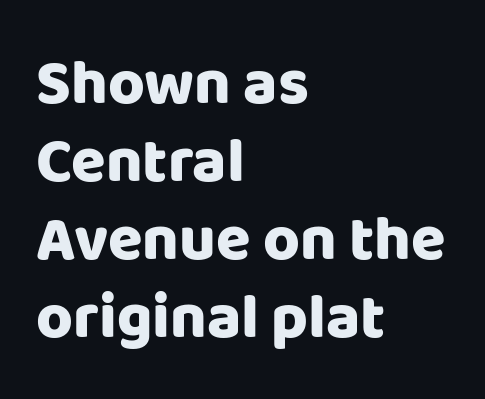
The image shows 63 px heavy sans-serif type, upright; set left-aligned, line spacing 1.24x, normal letter spacing, not underlined; low stroke contrast and a large x-height.
